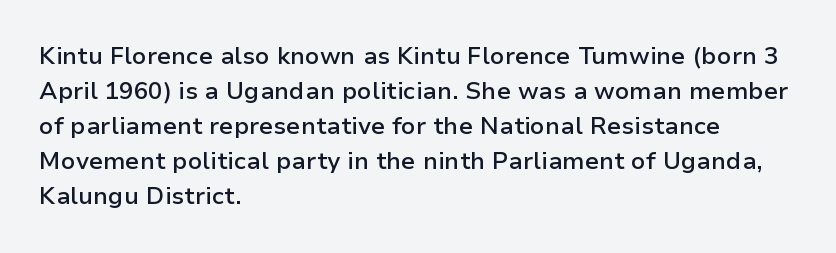
Leading matches the norm, producing a regular column. This sample uses an upright cut, with every glyph sitting square on the baseline. A fair bit of extra ink — the face is semibold, not bold. Does the copy run flush right? No — it runs flush left. This rendering features lettering with no underline. Between one letter and the next there's only the usual sliver of space.
